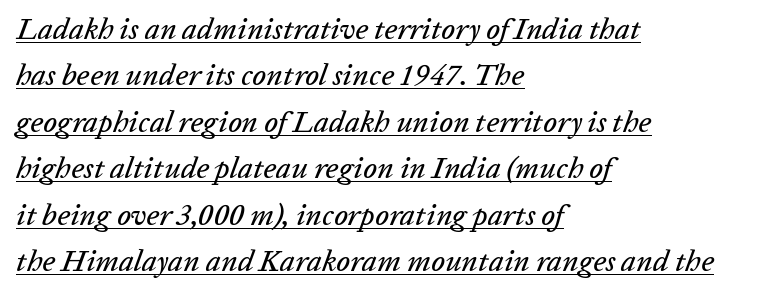
The image shows 30 px text type, italic (leaning right); set left-aligned, normal line spacing (1.55x), normal letter spacing, underlined; low stroke contrast and a medium x-height.
